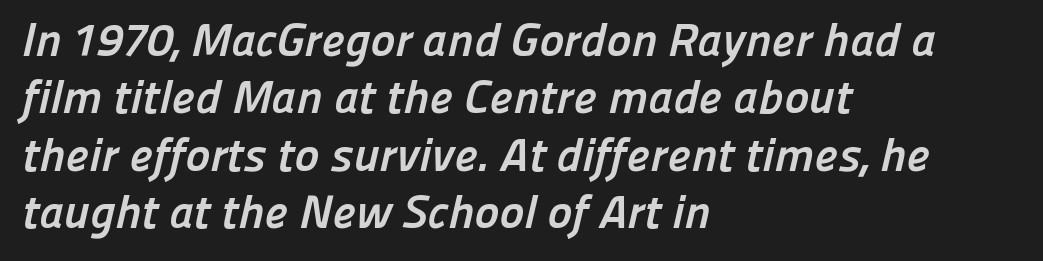
The image shows 47 px semibold sans-serif type; set left-aligned, line spacing 1.22x, normal letter spacing, not underlined; low stroke contrast and a medium x-height.
